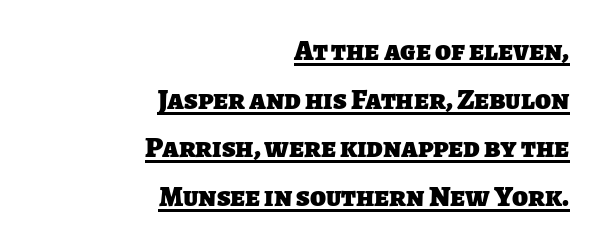
Q: Is the text bold? A: Yes.
Q: Is the typeface a serif or a sans-serif typeface? A: Sans-serif.
Q: Is the text underlined? A: Yes.
Q: How is the paragraph aligned? A: Right-aligned.
Q: Is the spacing between letters normal or unusually wide? A: Normal.
Q: Is the spacing between lines tight, normal or loose? A: Normal.
Q: Width (condensed, normal, or wide)? A: Normal.
Q: Stroke contrast? A: Low.
Q: x-height? A: Large.
Q: Monospaced? A: No.
